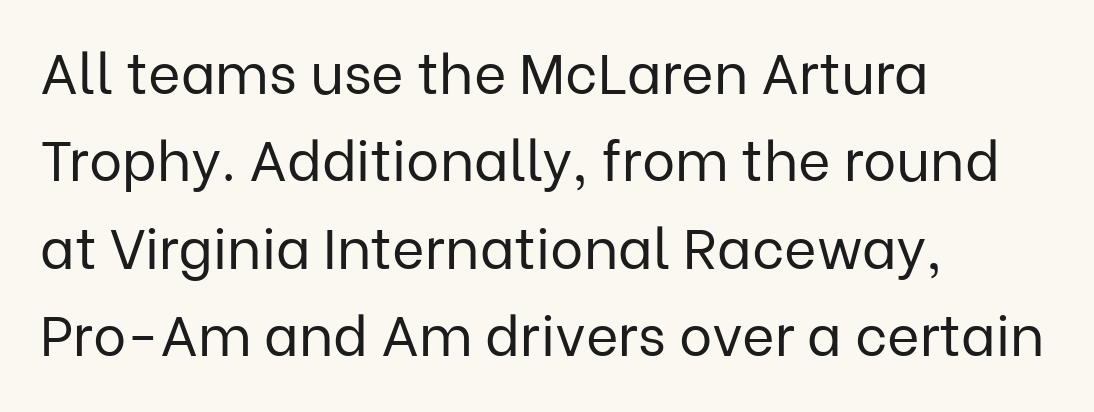
Short and long lines alike share a common starting point at left. The strip under each line holds only bare page. Whoever set this chose a conventional vertical rhythm. Nope, not italic — everything's standing straight.
